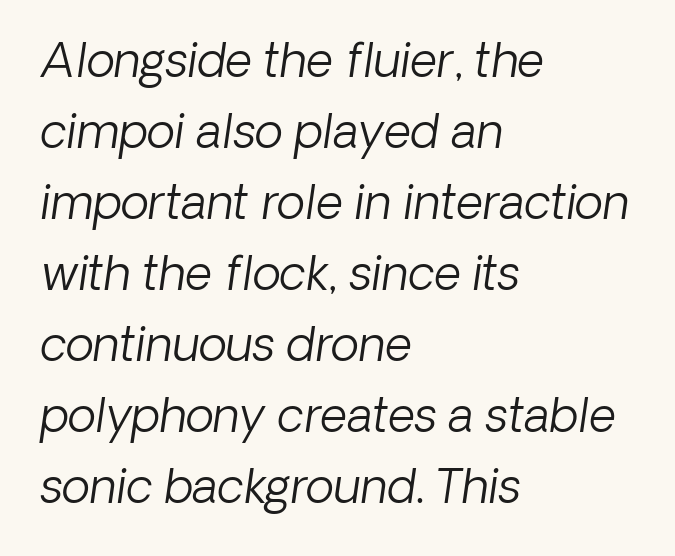
Q: Is the text bold? A: No.
Q: Is the typeface a serif or a sans-serif typeface? A: Sans-serif.
Q: Is the text underlined? A: No.
Q: How is the paragraph aligned? A: Left-aligned.
Q: Is the spacing between letters normal or unusually wide? A: Normal.
Q: Is the spacing between lines tight, normal or loose? A: Normal.
Q: Width (condensed, normal, or wide)? A: Normal.
Q: Stroke contrast? A: Low.
Q: x-height? A: Medium.
Q: Monospaced? A: No.
